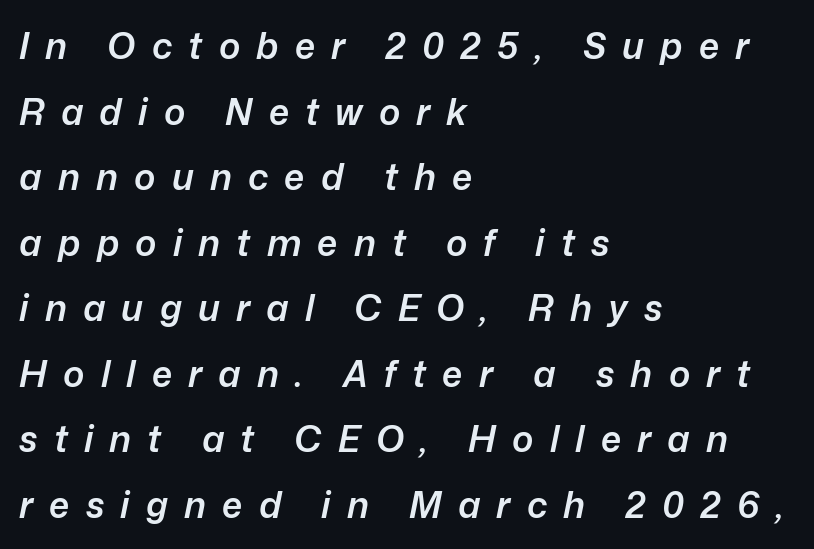
The image shows 36 px semibold type, italic (leaning right); set left-aligned, line spacing 1.82x, unusually wide letter spacing (+0.45 em), not underlined; low stroke contrast and a medium x-height.
